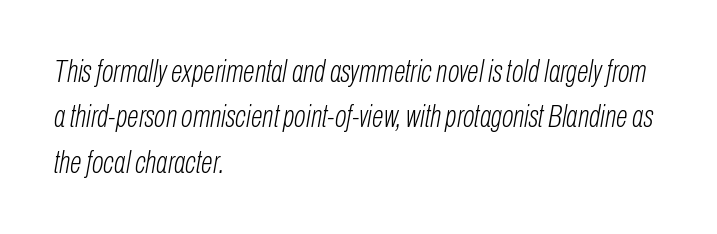
{"italic": "yes", "lean": "right", "slant_degrees": 10, "bold": "no", "weight": "light", "width": "condensed", "stroke_contrast": "low", "x_height": "medium", "monospaced": "no", "underline": "no", "align": "left", "line_spacing": "normal", "line_spacing_ratio": 1.46, "letter_spacing": "normal", "letter_spacing_em": 0.0, "glyph_px": 31}
